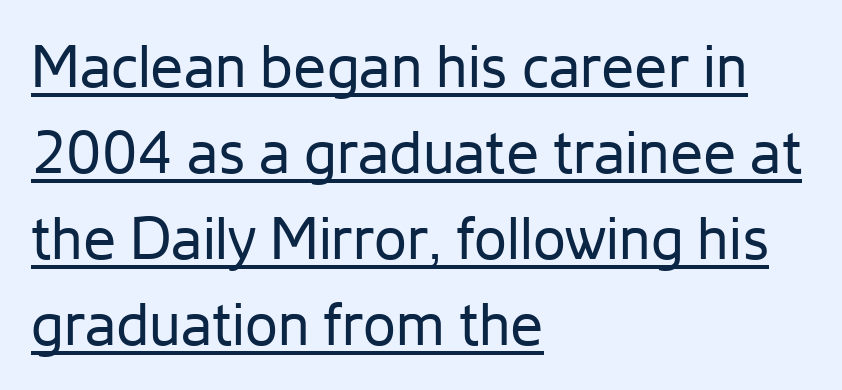
Tracking value appears to be zero — textbook default spacing. Each letter keeps its own natural width here, so spacing adapts to shape. A continuous stroke trails under the words, as in a hyperlink. Posture: straight, roman, zero tilt. The typesetting does not lean heavy: it is not bold. All the whitespace from short lines collects on the right.
